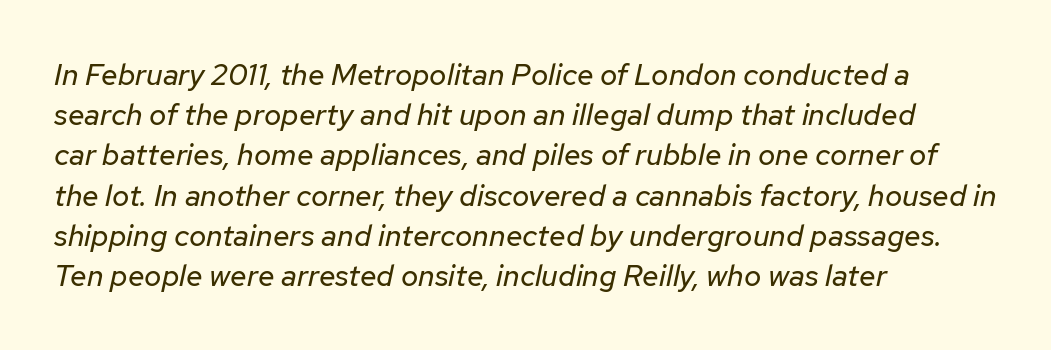
{"italic": "yes", "lean": "right", "slant_degrees": 12, "bold": "no", "weight": "regular", "width": "normal", "stroke_contrast": "low", "x_height": "medium", "monospaced": "no", "underline": "no", "align": "left", "line_spacing": "normal", "line_spacing_ratio": 1.34, "letter_spacing": "normal", "letter_spacing_em": 0.0, "glyph_px": 30}
